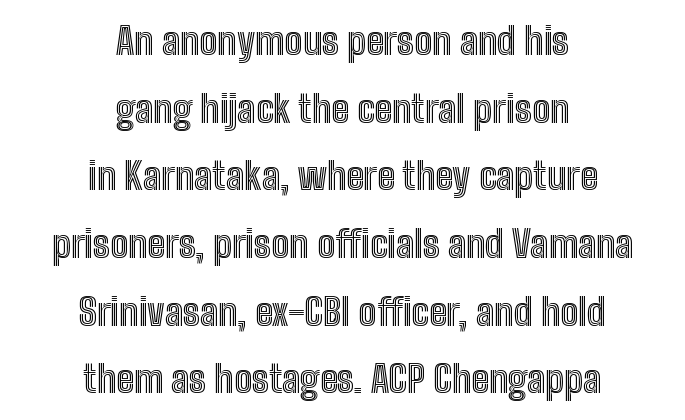
{"italic": "no", "width": "condensed", "x_height": "medium", "monospaced": "no", "underline": "no", "align": "center", "line_spacing_ratio": 1.78, "letter_spacing": "normal", "letter_spacing_em": 0.0, "glyph_px": 38}
